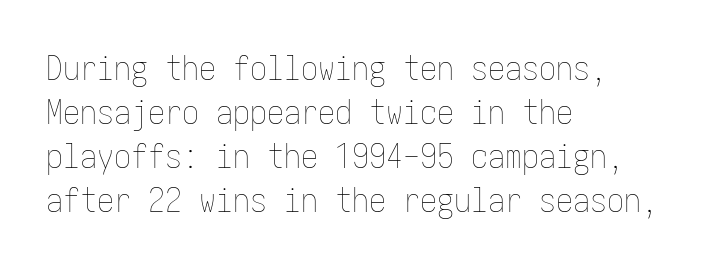
Q: Is the text bold? A: No.
Q: Is the text italic (slanted)? A: No, it is upright.
Q: Is the text underlined? A: No.
Q: How is the paragraph aligned? A: Left-aligned.
Q: Is the spacing between letters normal or unusually wide? A: Normal.
Q: Is the spacing between lines tight, normal or loose? A: Normal.
Q: Width (condensed, normal, or wide)? A: Condensed.
Q: Stroke contrast? A: Low.
Q: x-height? A: Medium.
